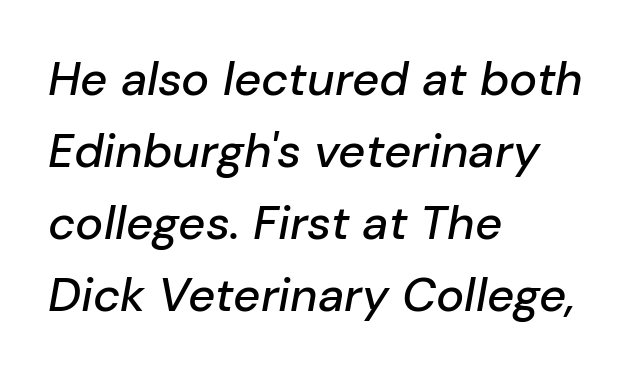
{"italic": "yes", "lean": "right", "slant_degrees": 10, "width": "normal", "stroke_contrast": "low", "x_height": "medium", "monospaced": "no", "underline": "no", "align": "left", "line_spacing": "normal", "line_spacing_ratio": 1.53, "letter_spacing": "normal", "letter_spacing_em": 0.0, "glyph_px": 47}
